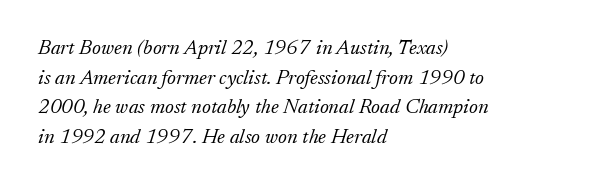
Q: Is the text bold? A: No.
Q: Is the text italic (slanted)? A: Yes, it leans right by about 17 degrees.
Q: Is the text underlined? A: No.
Q: How is the paragraph aligned? A: Left-aligned.
Q: Is the spacing between letters normal or unusually wide? A: Normal.
Q: Is the spacing between lines tight, normal or loose? A: Normal.
